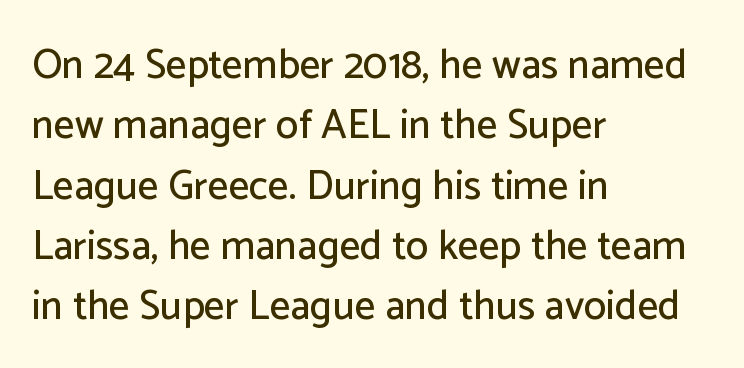
The image shows 41 px sans-serif type, upright; set left-aligned, normal line spacing (1.47x), normal letter spacing, not underlined; low stroke contrast and a medium x-height.
